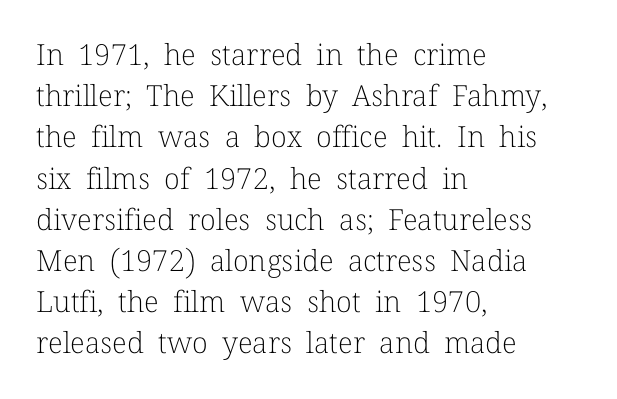
Notice how descenders clear the ascenders below comfortably — that's standard leading. Decoration check: the copy has no underline. Small tapered or slab feet sit at the stroke ends, so this counts as serif. Notice how the passage keeps a crisp vertical edge on the left only.
